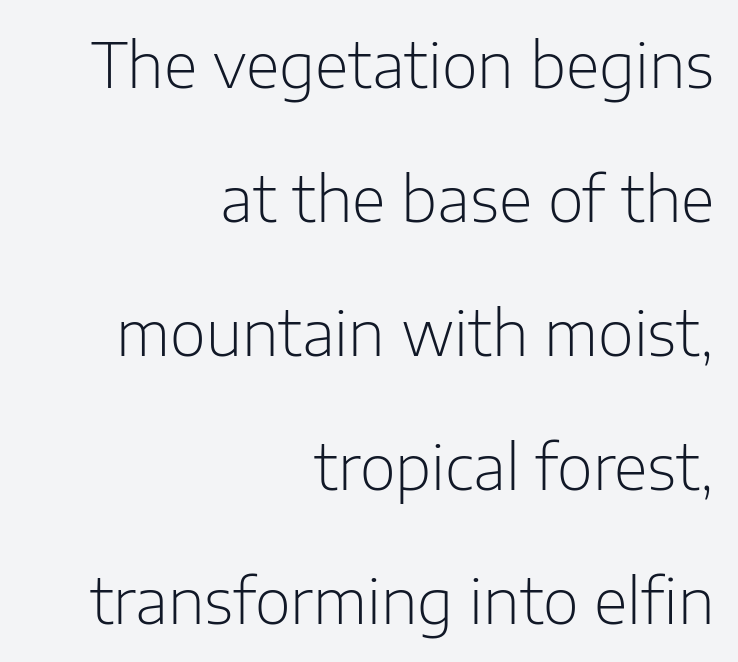
One glance says open: line gaps are wider than usual. The typography opts for an upright posture over an oblique one. A student would call this right alignment; a typographer would say flush right, rag left. Observe the absence of serifs on each vertical stroke in this sample. Summary of weight: not heavy and not bold.
